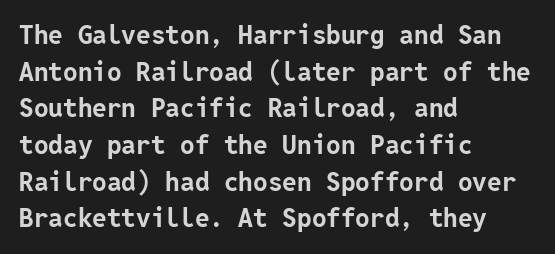
Q: Is the text bold? A: Yes.
Q: Is the text italic (slanted)? A: No, it is upright.
Q: Is the text underlined? A: No.
Q: How is the paragraph aligned? A: Left-aligned.
Q: Is the spacing between letters normal or unusually wide? A: Normal.
Q: Is the spacing between lines tight, normal or loose? A: Normal.
